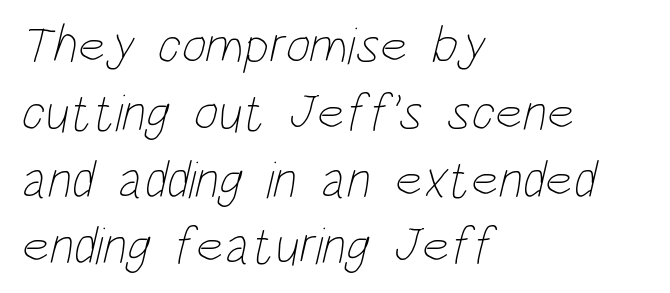
{"bold": "no", "weight": "thin", "width": "condensed", "stroke_contrast": "low", "x_height": "large", "monospaced": "no", "underline": "no", "align": "left", "line_spacing": "normal", "line_spacing_ratio": 1.26, "letter_spacing": "normal", "letter_spacing_em": 0.0, "glyph_px": 53}
